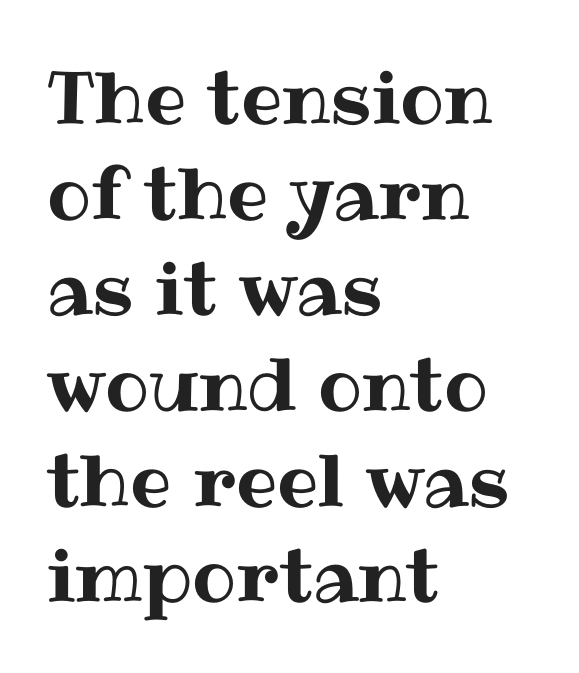
Q: Is the text italic (slanted)? A: No, it is upright.
Q: Is the text underlined? A: No.
Q: How is the paragraph aligned? A: Left-aligned.
Q: Is the spacing between letters normal or unusually wide? A: Normal.
Q: Is the spacing between lines tight, normal or loose? A: Normal.
Q: Width (condensed, normal, or wide)? A: Normal.
Q: Stroke contrast? A: Medium.
Q: x-height? A: Medium.
Q: Monospaced? A: No.
